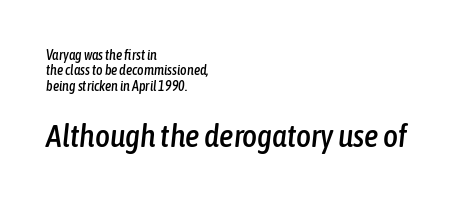
If you drew a line through each stem, it would be angled. The rendering uses natural spacing where letterforms have individual widths. Default kerning and tracking; the words read as compact shapes. Compared with typical paragraphs, the rows here are closer together. All the whitespace from short lines collects on the right.
